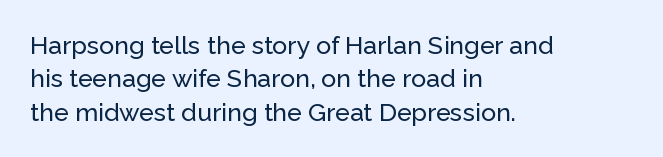
Q: Is the text italic (slanted)? A: No, it is upright.
Q: Is the text underlined? A: No.
Q: How is the paragraph aligned? A: Left-aligned.
Q: Is the spacing between letters normal or unusually wide? A: Normal.
Q: Is the spacing between lines tight, normal or loose? A: Normal.
